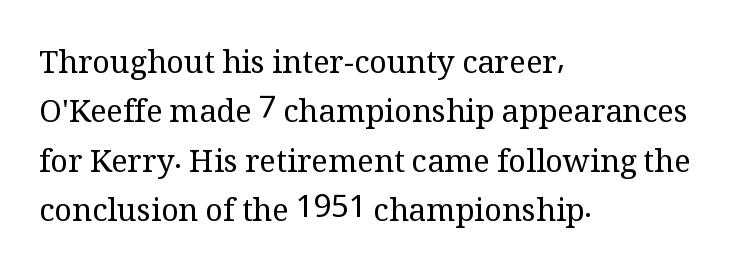
{"serif": "yes", "italic": "no", "bold": "no", "weight": "regular", "width": "normal", "stroke_contrast": "medium", "x_height": "medium", "monospaced": "no", "underline": "no", "align": "left", "line_spacing": "normal", "line_spacing_ratio": 1.59, "letter_spacing": "normal", "letter_spacing_em": 0.0, "glyph_px": 31}
